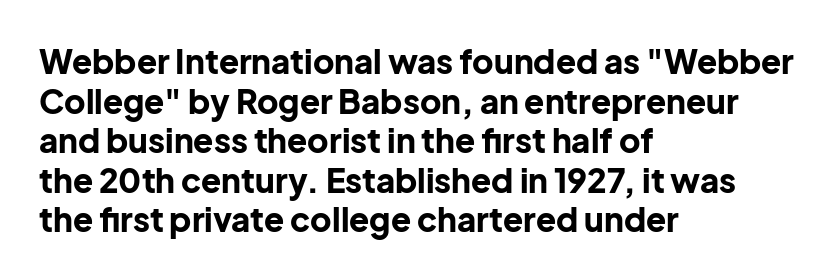
The image shows 33 px bold sans-serif type, upright; set left-aligned, line spacing 1.2x, normal letter spacing, not underlined; low stroke contrast and a medium x-height.
